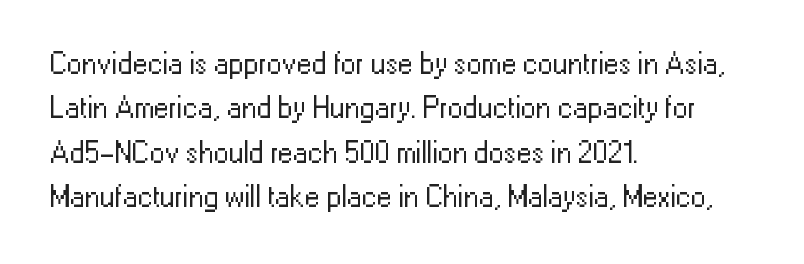
The image shows 30 px regular-weight sans-serif type, upright; set left-aligned, normal line spacing (1.48x), normal letter spacing, not underlined; low stroke contrast and a medium x-height.
